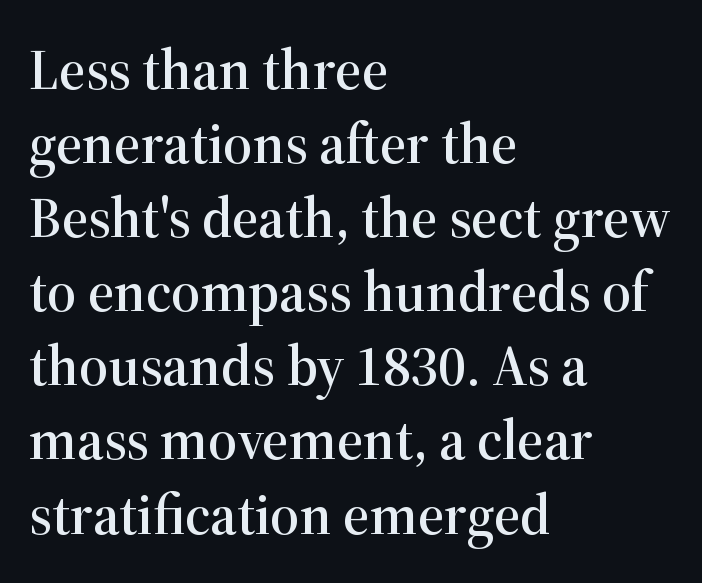
Q: Is the text italic (slanted)? A: No, it is upright.
Q: Is the typeface a serif or a sans-serif typeface? A: Serif.
Q: Is the text underlined? A: No.
Q: How is the paragraph aligned? A: Left-aligned.
Q: Is the spacing between letters normal or unusually wide? A: Normal.
Q: Is the spacing between lines tight, normal or loose? A: Normal.
Q: Width (condensed, normal, or wide)? A: Normal.
Q: Stroke contrast? A: High.
Q: x-height? A: Medium.
Q: Monospaced? A: No.
